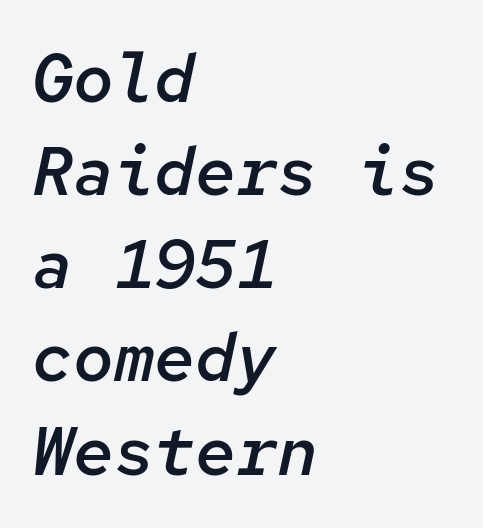
Q: Is the text bold? A: Semi-bold.
Q: Is the text italic (slanted)? A: Yes, it leans right by about 12 degrees.
Q: Is the text underlined? A: No.
Q: How is the paragraph aligned? A: Left-aligned.
Q: Is the spacing between letters normal or unusually wide? A: Normal.
Q: Is the spacing between lines tight, normal or loose? A: Normal.
Q: Width (condensed, normal, or wide)? A: Normal.
Q: Stroke contrast? A: Low.
Q: x-height? A: Medium.
Q: Monospaced? A: Yes.
